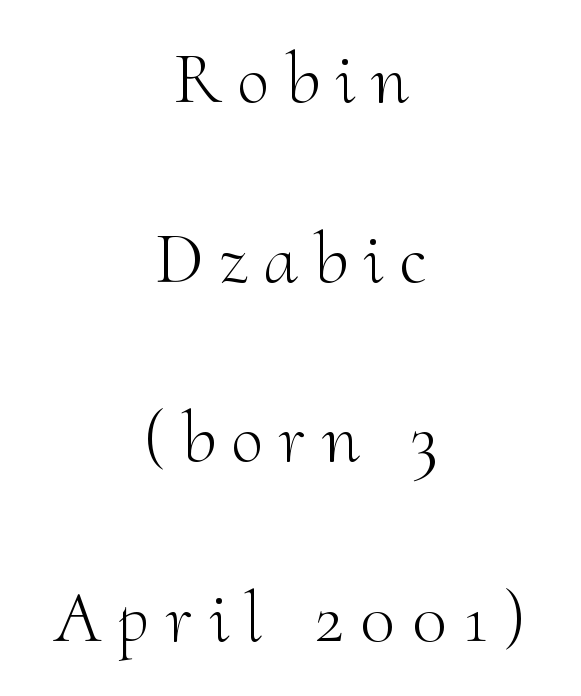
Rows of type keep a wide berth in the vertical direction. Is this a fixed-width face? No — the glyphs have proportional, varying widths. You can tell from the footed stems that serif type was used. Designer's note — italics off, roman on. Notice how the passage keeps no hard edge, just a central spine.
